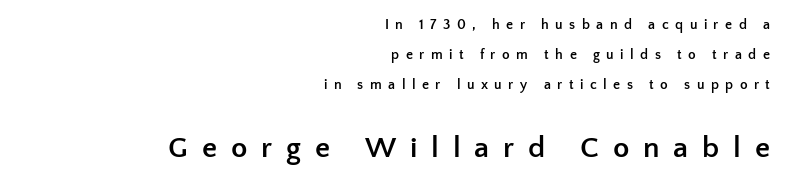
The image shows 30 px semibold sans-serif type, upright; set right-aligned, loose line spacing (2.15x), unusually wide letter spacing (+0.46 em), not underlined; the second (bottom) block is 2.14x larger; low stroke contrast and a medium x-height.
